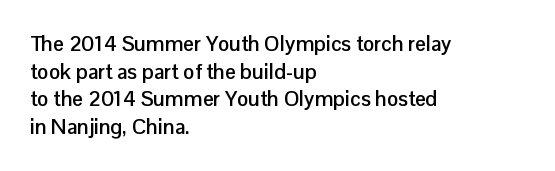
Normally led — the rows are evenly, conventionally spaced. Caption: standard tracking, unaltered. Check the space under the baseline: it is left empty. This sample is left-justified, so line endings fall wherever the words run out. These lines were composed using upright roman letters.
